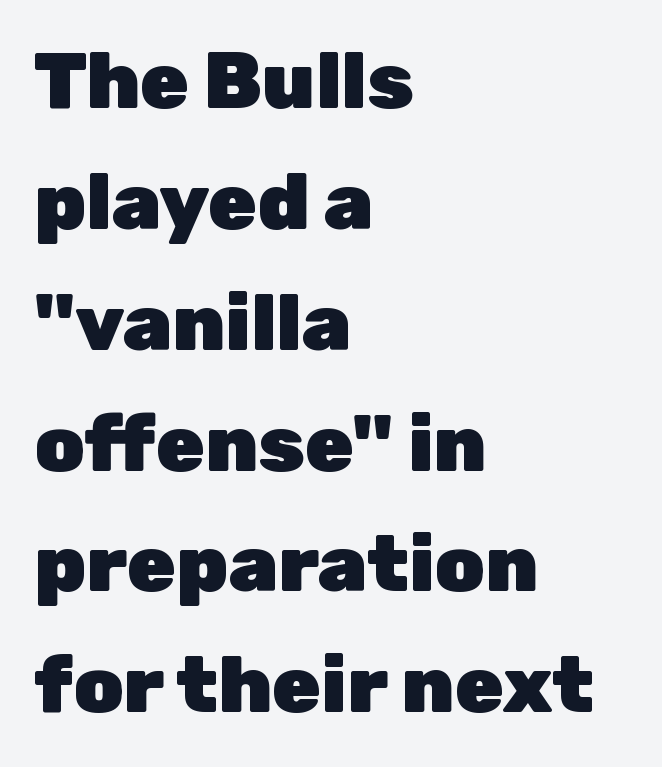
The image shows 79 px heavy sans-serif type, upright; set left-aligned, normal line spacing (1.53x), normal letter spacing, not underlined; low stroke contrast and a medium x-height.
